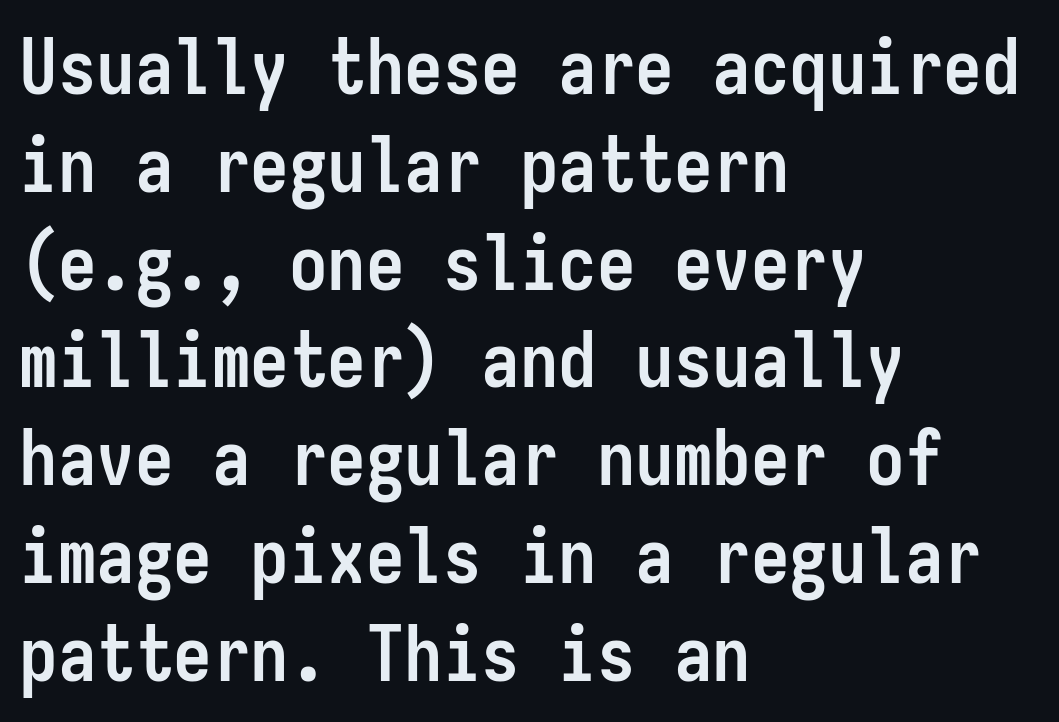
The image shows 77 px semibold, condensed sans-serif type, upright, monospaced; set left-aligned, normal line spacing (1.27x), normal letter spacing, not underlined; low stroke contrast and a medium x-height.
